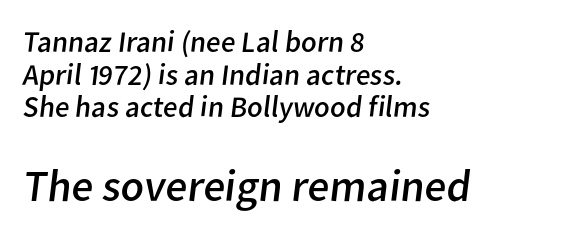
Q: Is the text bold? A: No.
Q: Is the typeface a serif or a sans-serif typeface? A: Sans-serif.
Q: Is the text underlined? A: No.
Q: How is the paragraph aligned? A: Left-aligned.
Q: Is the spacing between letters normal or unusually wide? A: Normal.
Q: Is the spacing between lines tight, normal or loose? A: Tight.
Q: Which block of text is set in a larger size, the first (top) or the second (bottom)? A: The second (bottom) one.
Q: Width (condensed, normal, or wide)? A: Normal.
Q: Stroke contrast? A: Low.
Q: x-height? A: Medium.
Q: Monospaced? A: No.
